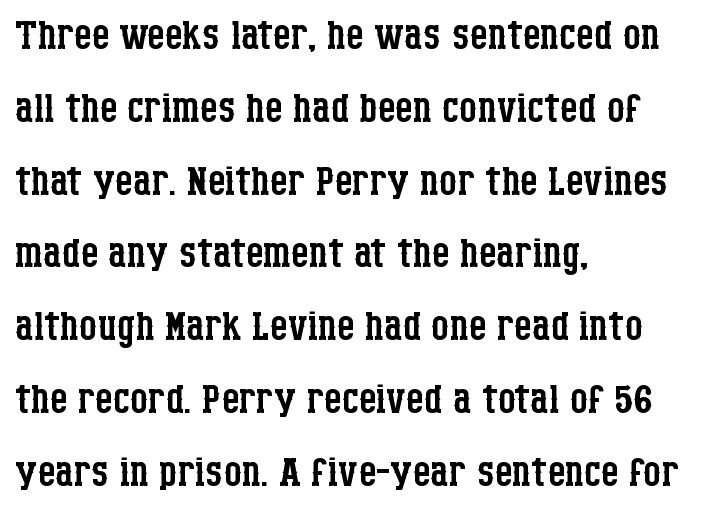
Q: Is the text bold? A: No.
Q: Is the text italic (slanted)? A: No, it is upright.
Q: Is the typeface a serif or a sans-serif typeface? A: Serif.
Q: Is the text underlined? A: No.
Q: How is the paragraph aligned? A: Left-aligned.
Q: Is the spacing between letters normal or unusually wide? A: Normal.
Q: Is the spacing between lines tight, normal or loose? A: Normal.
Q: Width (condensed, normal, or wide)? A: Condensed.
Q: Stroke contrast? A: Low.
Q: x-height? A: Large.
Q: Monospaced? A: No.
